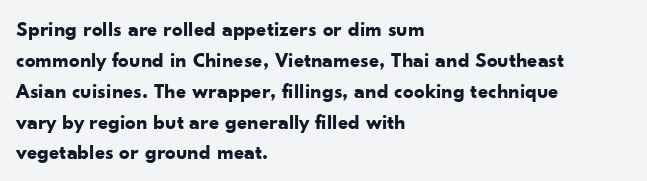
The image shows 21 px bold type, upright; set left-aligned, normal line spacing (1.47x), normal letter spacing, not underlined.
